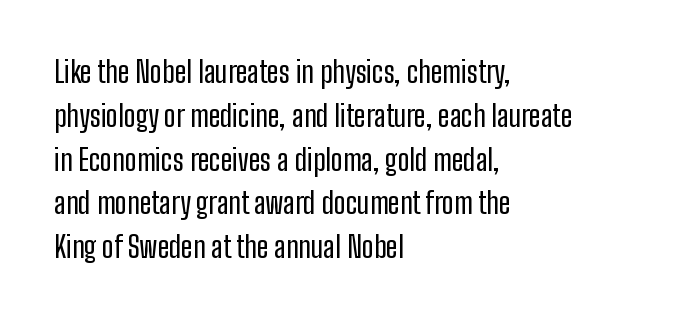
Upright lettering throughout. Letterform terminals end flat and unadorned throughout the passage. Inter-character spacing is left at the font's built-in metrics. Compared with typical paragraphs, the rows here are spaced about the same.
